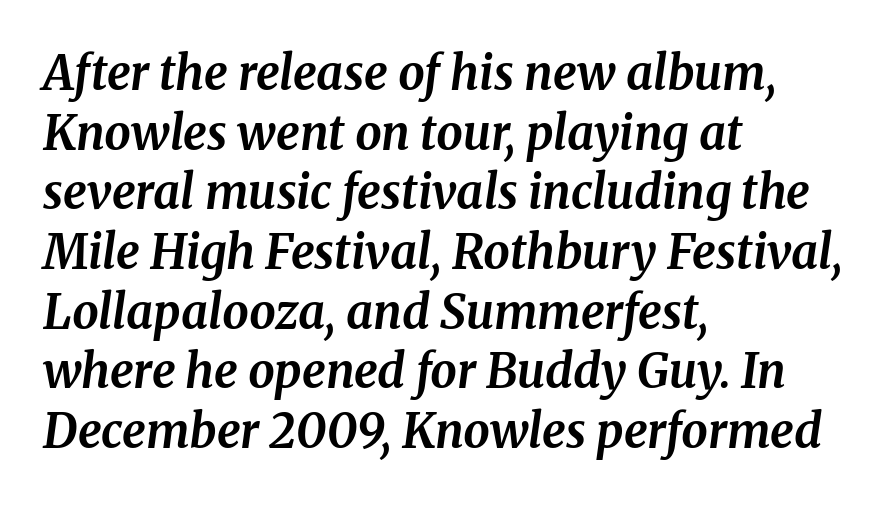
The image shows 47 px bold serif type, italic (leaning right); set left-aligned, normal line spacing (1.27x), normal letter spacing, not underlined; medium stroke contrast and a medium x-height.
